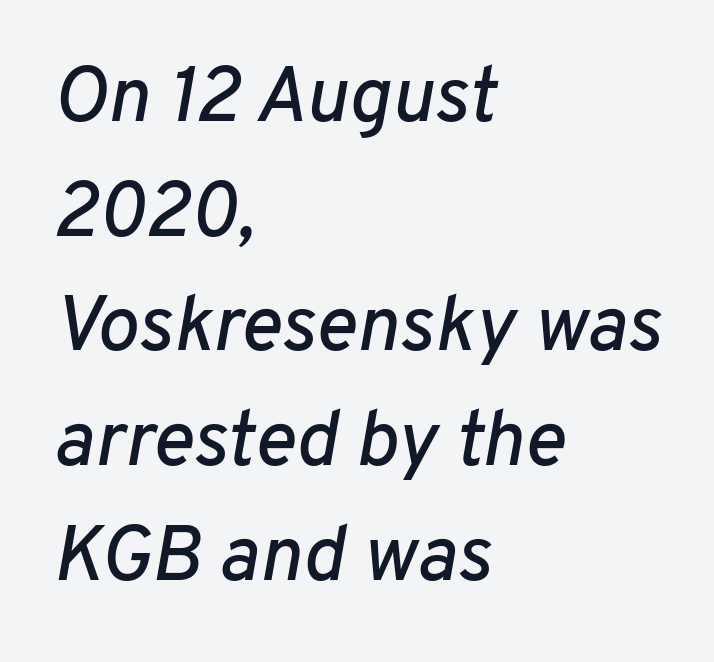
Q: Is the text italic (slanted)? A: Yes, it leans right by about 10 degrees.
Q: Is the text underlined? A: No.
Q: How is the paragraph aligned? A: Left-aligned.
Q: Is the spacing between letters normal or unusually wide? A: Normal.
Q: Is the spacing between lines tight, normal or loose? A: Normal.
Q: Width (condensed, normal, or wide)? A: Normal.
Q: Stroke contrast? A: Low.
Q: x-height? A: Medium.
Q: Monospaced? A: No.
